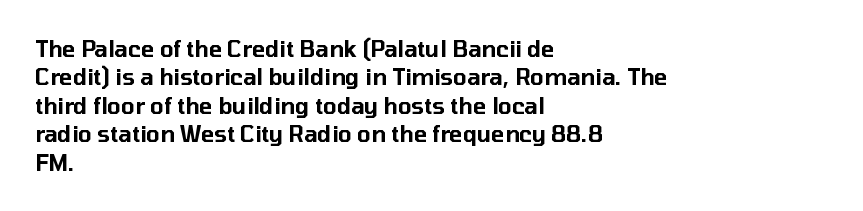
Q: Is the text italic (slanted)? A: No, it is upright.
Q: Is the text underlined? A: No.
Q: How is the paragraph aligned? A: Left-aligned.
Q: Is the spacing between letters normal or unusually wide? A: Normal.
Q: Is the spacing between lines tight, normal or loose? A: Normal.
